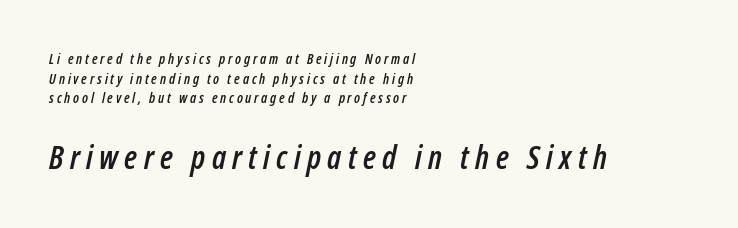
{"italic": "yes", "lean": "right", "slant_degrees": 12, "width": "condensed", "stroke_contrast": "low", "x_height": "medium", "monospaced": "no", "underline": "no", "align": "left", "line_spacing": "normal", "line_spacing_ratio": 1.41, "letter_spacing": "wide", "letter_spacing_em": 0.2, "larger_block": "second", "size_ratio": 2.29, "glyph_px": 32}
